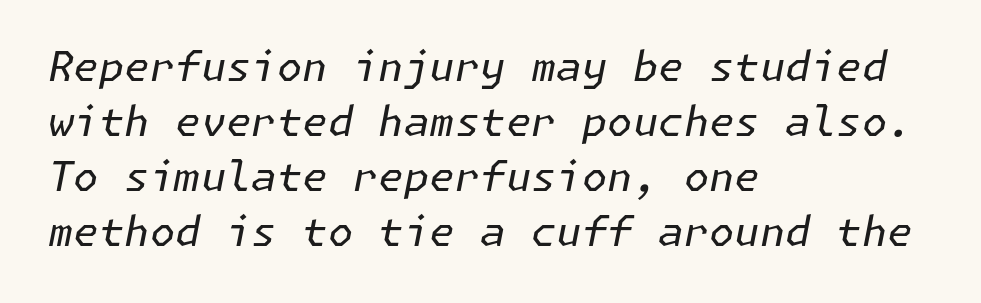
Q: Is the text bold? A: No.
Q: Is the text italic (slanted)? A: Yes, it leans right by about 11 degrees.
Q: Is the text underlined? A: No.
Q: How is the paragraph aligned? A: Left-aligned.
Q: Is the spacing between letters normal or unusually wide? A: Normal.
Q: Is the spacing between lines tight, normal or loose? A: Normal.
Q: Width (condensed, normal, or wide)? A: Normal.
Q: Stroke contrast? A: Low.
Q: x-height? A: Medium.
